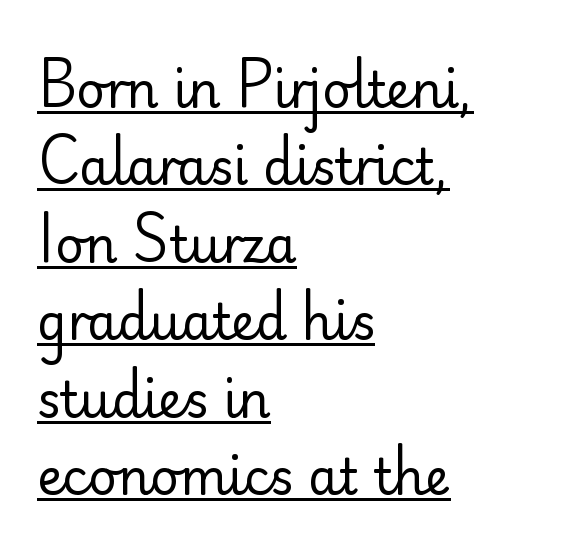
{"serif": "no", "italic": "no", "bold": "no", "weight": "regular", "width": "normal", "stroke_contrast": "low", "x_height": "small", "monospaced": "no", "underline": "yes", "align": "left", "line_spacing": "normal", "line_spacing_ratio": 1.58, "letter_spacing": "normal", "letter_spacing_em": 0.0, "glyph_px": 49}
